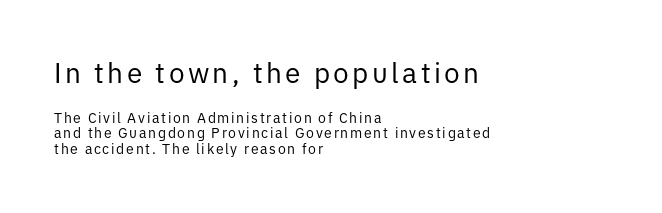
Q: Is the text bold? A: No.
Q: Is the text italic (slanted)? A: No, it is upright.
Q: Is the typeface a serif or a sans-serif typeface? A: Sans-serif.
Q: Is the text underlined? A: No.
Q: How is the paragraph aligned? A: Left-aligned.
Q: Is the spacing between lines tight, normal or loose? A: Tight.
Q: Which block of text is set in a larger size, the first (top) or the second (bottom)? A: The first (top) one.
Q: Width (condensed, normal, or wide)? A: Normal.
Q: Stroke contrast? A: Low.
Q: x-height? A: Medium.
Q: Monospaced? A: No.
